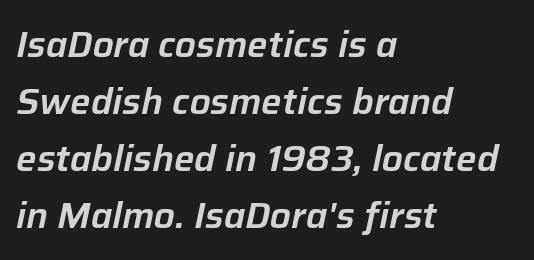
These lines are set flush left with a ragged right edge. A normal amount of white space separates one row of letters from the next. The whole block is typeset with a tilt. The letters advance in unequal steps, a hallmark of proportional type.
